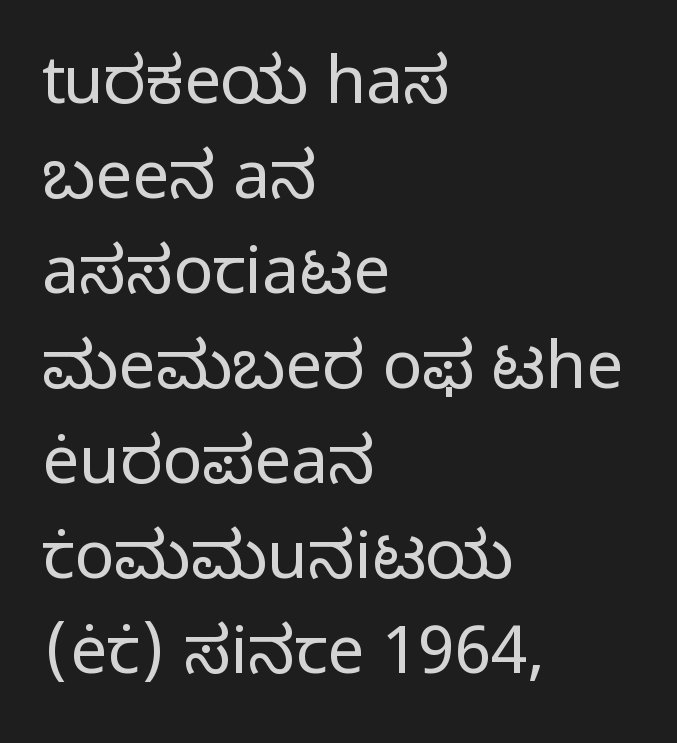
{"serif": "no", "italic": "no", "bold": "no", "weight": "regular", "width": "normal", "stroke_contrast": "low", "x_height": "medium", "monospaced": "no", "underline": "no", "align": "left", "line_spacing": "normal", "line_spacing_ratio": 1.44, "letter_spacing": "normal", "letter_spacing_em": 0.0, "glyph_px": 66}
